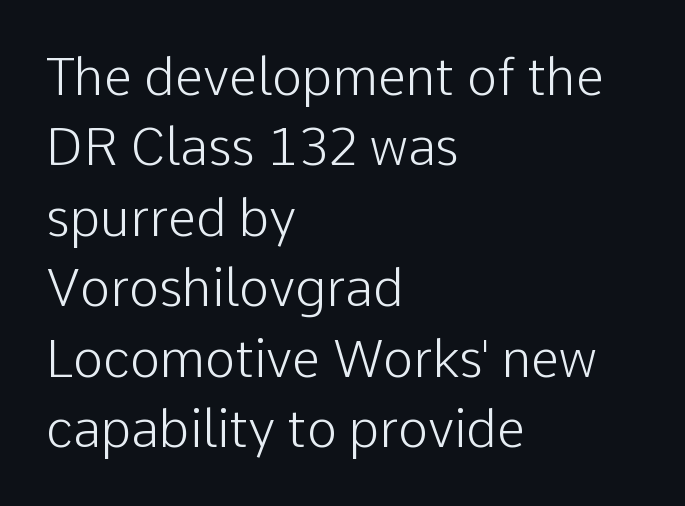
The characters display no serif detailing; their extremities are plain. The horizontal fit of the characters is conventional and even. The rendering anchors every line to the left-hand side. One glance says typical: line gaps are just what's usual. Just letters on the line, the space beneath them empty. The letters advance in unequal steps, a hallmark of proportional type.
